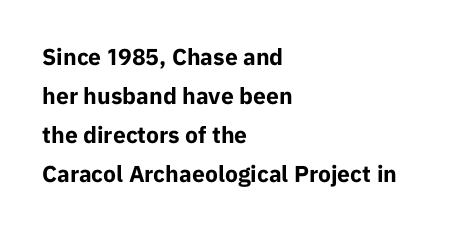
{"italic": "no", "bold": "yes", "underline": "no", "align": "left", "line_spacing": "normal", "line_spacing_ratio": 1.7, "letter_spacing": "normal", "letter_spacing_em": 0.0, "glyph_px": 23}
